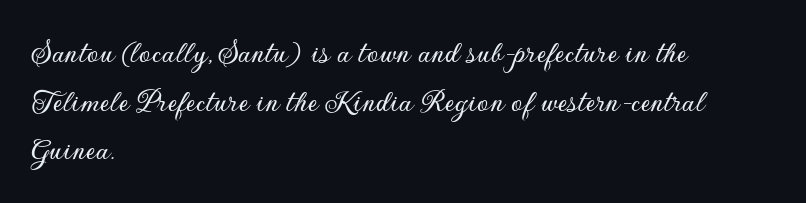
The image shows 33 px sans-serif type; set left-aligned, normal line spacing (1.47x), normal letter spacing, not underlined; low stroke contrast and a small x-height.
